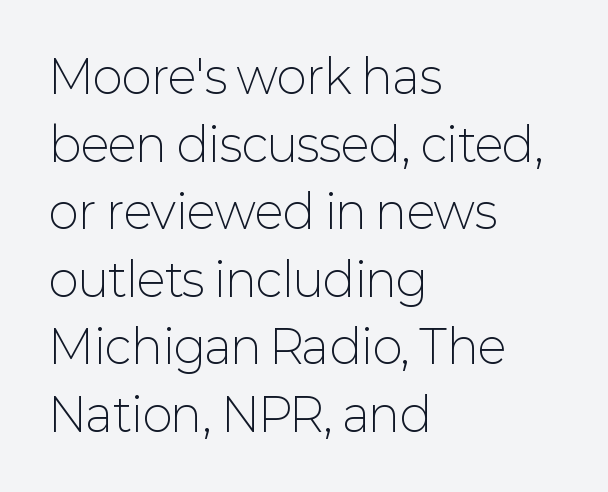
{"serif": "no", "italic": "no", "bold": "no", "weight": "light", "width": "normal", "stroke_contrast": "low", "x_height": "medium", "monospaced": "no", "underline": "no", "align": "left", "line_spacing": "normal", "line_spacing_ratio": 1.47, "letter_spacing": "normal", "letter_spacing_em": 0.0, "glyph_px": 46}
